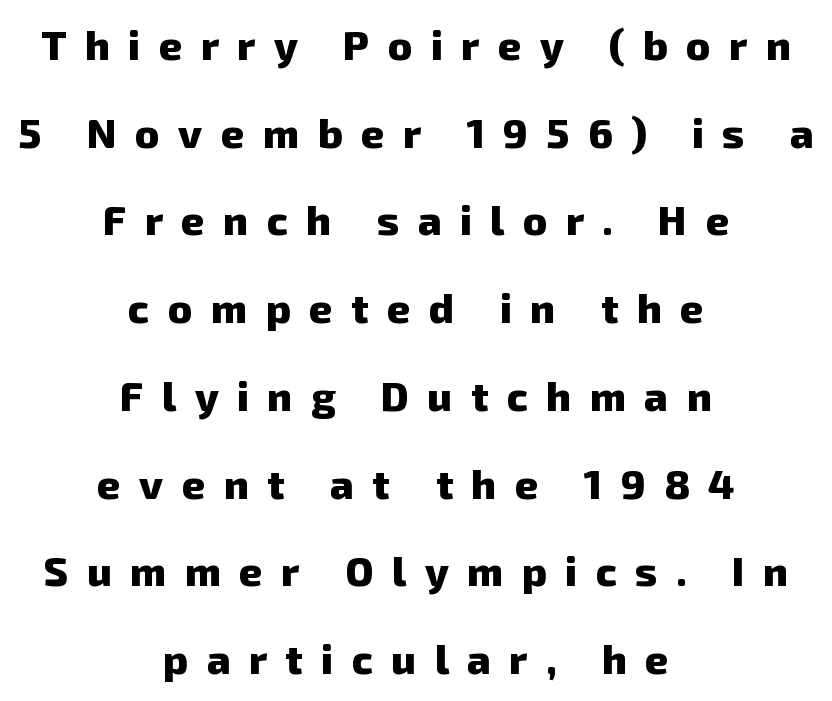
The image shows 41 px heavy sans-serif type; set centered, loose line spacing (2.14x), unusually wide letter spacing (+0.45 em), not underlined; low stroke contrast and a medium x-height.
